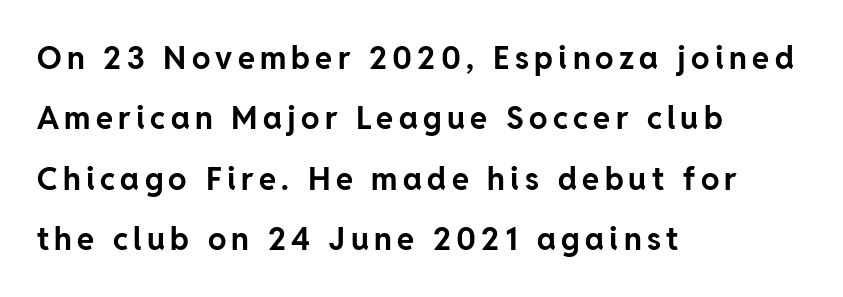
Q: Is the text bold? A: Yes.
Q: Is the text italic (slanted)? A: No, it is upright.
Q: Is the typeface a serif or a sans-serif typeface? A: Sans-serif.
Q: Is the text underlined? A: No.
Q: How is the paragraph aligned? A: Left-aligned.
Q: Is the spacing between lines tight, normal or loose? A: Loose.
Q: Width (condensed, normal, or wide)? A: Normal.
Q: Stroke contrast? A: Low.
Q: x-height? A: Medium.
Q: Monospaced? A: No.
